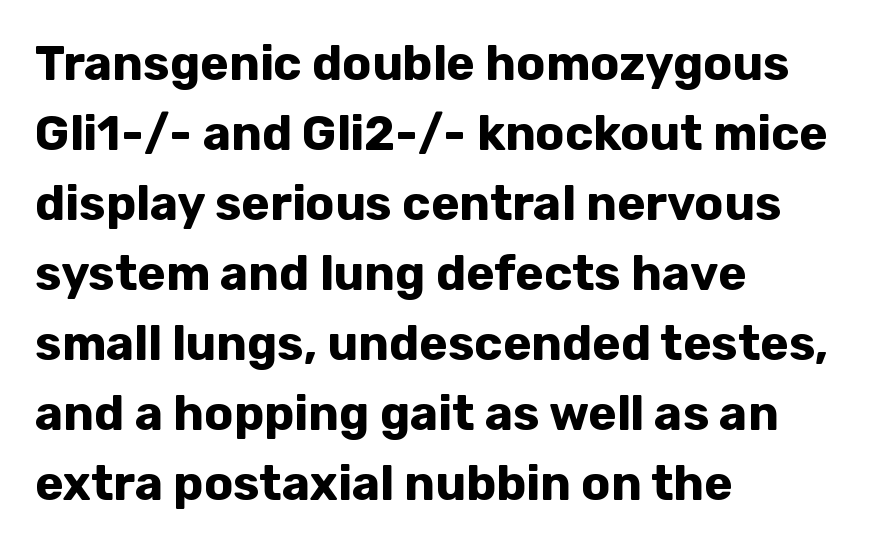
{"serif": "no", "italic": "no", "bold": "yes", "weight": "bold", "width": "normal", "stroke_contrast": "low", "x_height": "medium", "monospaced": "no", "underline": "no", "align": "left", "line_spacing": "normal", "line_spacing_ratio": 1.46, "letter_spacing": "normal", "letter_spacing_em": 0.0, "glyph_px": 48}
